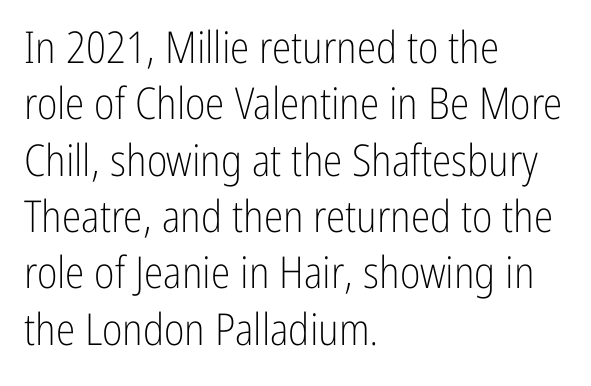
The image shows 44 px light, condensed sans-serif type, upright; set left-aligned, normal line spacing (1.28x), normal letter spacing, not underlined; low stroke contrast and a medium x-height.
